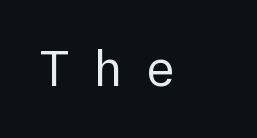
Weight: in the light-to-regular range. This sample has the flowing, uneven cadence of proportional lettering. The passage shown is not underscored anywhere. The lettering stays uniformly vertical, giving the passage a roman look. Check where the strokes stop: nothing finishes them off — pure sans.
